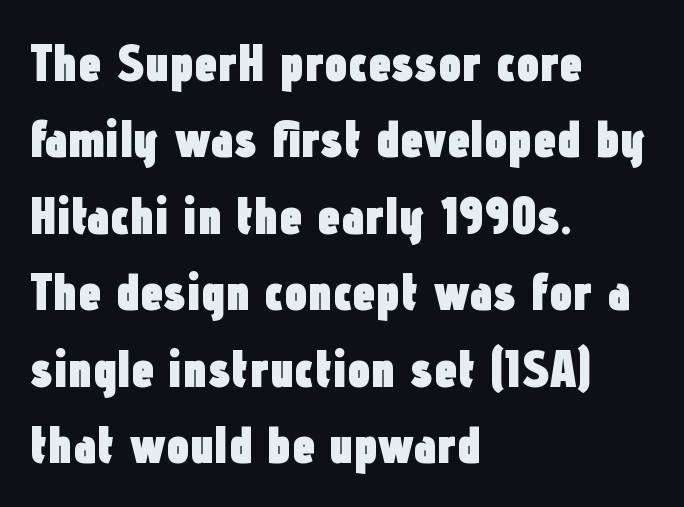
{"serif": "no", "italic": "no", "bold": "yes", "weight": "heavy", "width": "condensed", "stroke_contrast": "low", "x_height": "medium", "monospaced": "no", "underline": "no", "align": "left", "line_spacing": "normal", "line_spacing_ratio": 1.47, "letter_spacing": "normal", "letter_spacing_em": 0.0, "glyph_px": 52}
